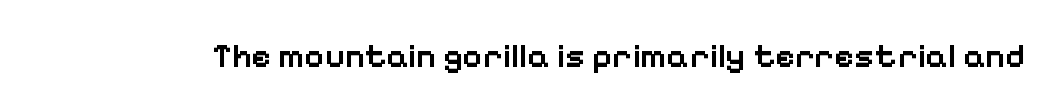
{"serif": "no", "italic": "no", "bold": "semi", "weight": "semibold", "width": "normal", "stroke_contrast": "low", "x_height": "medium", "monospaced": "no", "underline": "no", "letter_spacing": "normal", "letter_spacing_em": 0.0, "glyph_px": 34}
